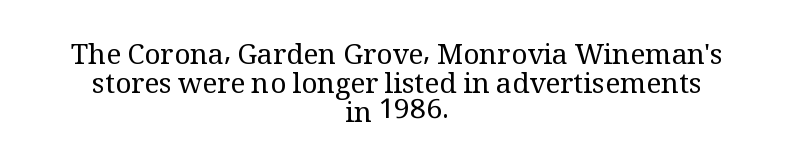
Q: Is the text bold? A: No.
Q: Is the text italic (slanted)? A: No, it is upright.
Q: Is the typeface a serif or a sans-serif typeface? A: Serif.
Q: Is the text underlined? A: No.
Q: How is the paragraph aligned? A: Centered.
Q: Is the spacing between letters normal or unusually wide? A: Normal.
Q: Is the spacing between lines tight, normal or loose? A: Tight.
Q: Width (condensed, normal, or wide)? A: Normal.
Q: Stroke contrast? A: Medium.
Q: x-height? A: Medium.
Q: Monospaced? A: No.
